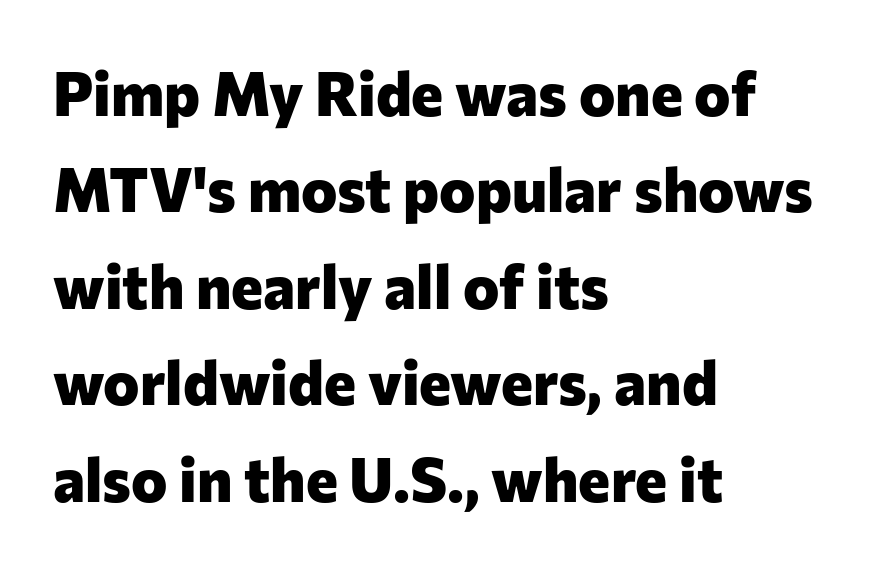
{"serif": "no", "italic": "no", "bold": "yes", "weight": "heavy", "width": "normal", "stroke_contrast": "low", "x_height": "medium", "monospaced": "no", "underline": "no", "align": "left", "line_spacing": "normal", "line_spacing_ratio": 1.58, "letter_spacing": "normal", "letter_spacing_em": 0.0, "glyph_px": 61}
